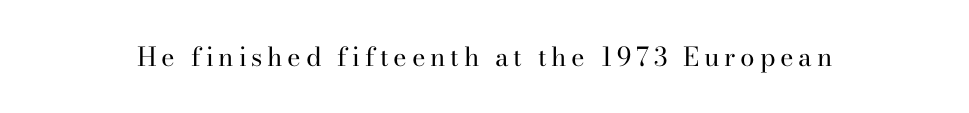
Q: Is the text bold? A: No.
Q: Is the text italic (slanted)? A: No, it is upright.
Q: Is the text underlined? A: No.
